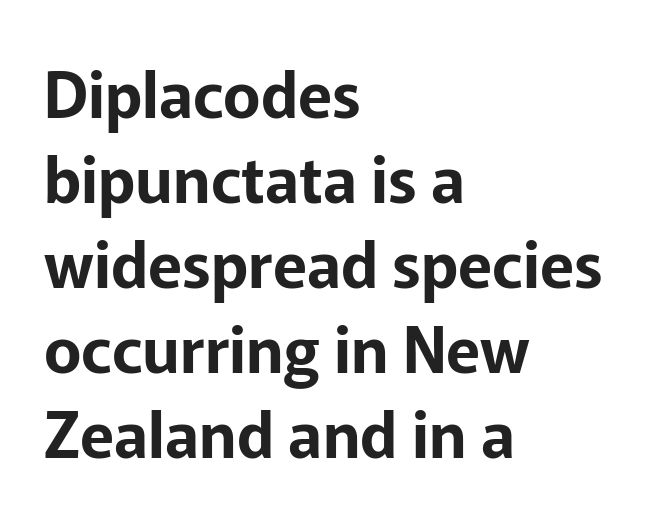
{"serif": "no", "italic": "no", "width": "normal", "stroke_contrast": "low", "x_height": "medium", "monospaced": "no", "underline": "no", "align": "left", "line_spacing": "normal", "line_spacing_ratio": 1.35, "letter_spacing": "normal", "letter_spacing_em": 0.0, "glyph_px": 63}
